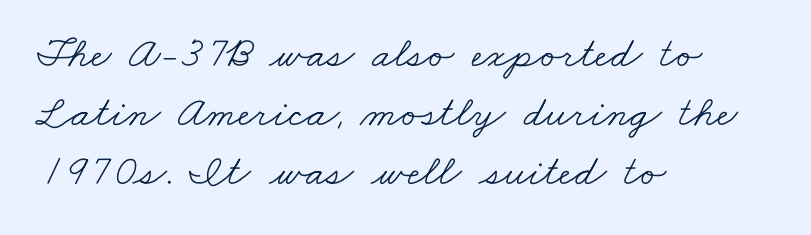
Q: Is the text bold? A: No.
Q: Is the typeface a serif or a sans-serif typeface? A: Serif.
Q: Is the text underlined? A: No.
Q: How is the paragraph aligned? A: Left-aligned.
Q: Is the spacing between letters normal or unusually wide? A: Normal.
Q: Is the spacing between lines tight, normal or loose? A: Normal.
Q: Width (condensed, normal, or wide)? A: Wide.
Q: Stroke contrast? A: Low.
Q: x-height? A: Small.
Q: Monospaced? A: No.
